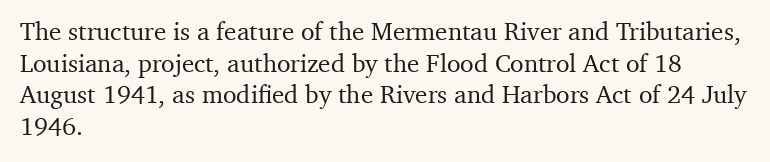
{"italic": "no", "underline": "no", "align": "left", "line_spacing": "normal", "line_spacing_ratio": 1.27, "letter_spacing": "normal", "letter_spacing_em": 0.0, "glyph_px": 25}
